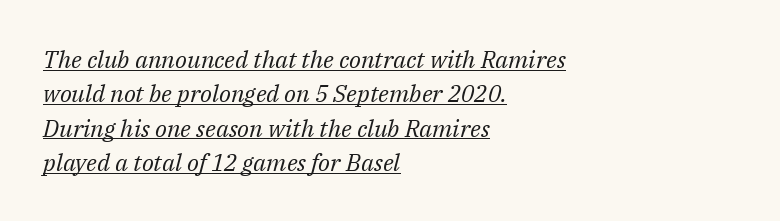
The image shows 24 px text type, italic (leaning right); set left-aligned, normal line spacing (1.43x), normal letter spacing, underlined.
